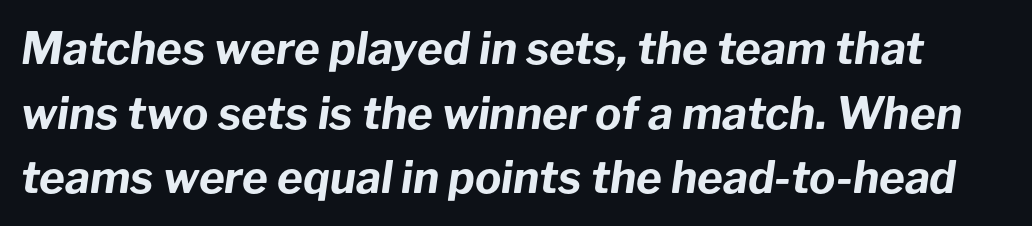
Q: Is the text bold? A: Yes.
Q: Is the text italic (slanted)? A: Yes, it leans right by about 8 degrees.
Q: Is the text underlined? A: No.
Q: Is the spacing between letters normal or unusually wide? A: Normal.
Q: Is the spacing between lines tight, normal or loose? A: Normal.
Q: Width (condensed, normal, or wide)? A: Normal.
Q: Stroke contrast? A: Low.
Q: x-height? A: Medium.
Q: Monospaced? A: No.
